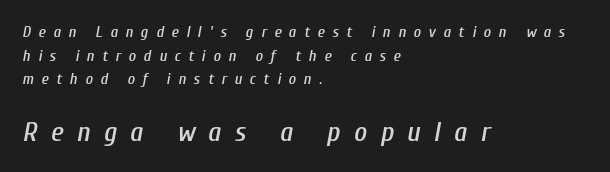
{"italic": "yes", "lean": "right", "slant_degrees": 10, "width": "condensed", "stroke_contrast": "low", "x_height": "medium", "monospaced": "no", "underline": "no", "align": "left", "line_spacing": "normal", "line_spacing_ratio": 1.48, "letter_spacing": "wide", "letter_spacing_em": 0.48, "larger_block": "second", "size_ratio": 1.75, "glyph_px": 28}
